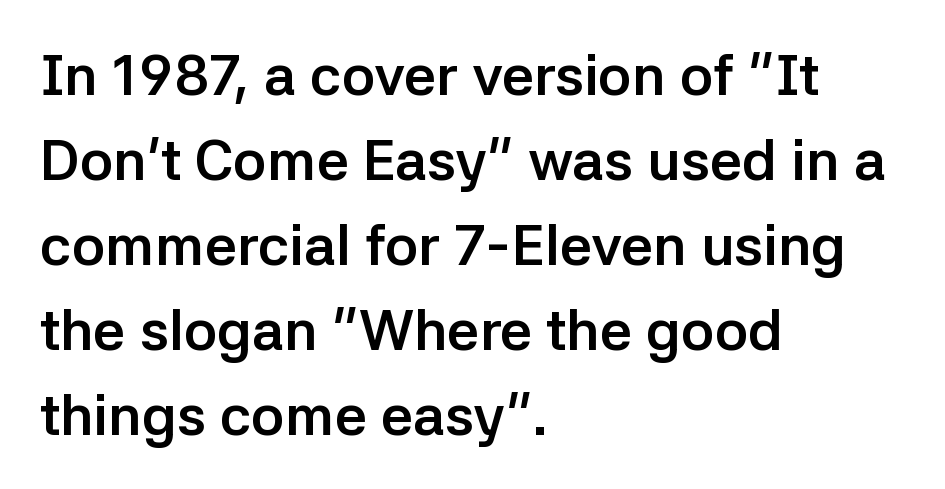
Quick note: underline off. Horizontal alignment here is leftward, the default for most running prose. Every letter is thick-stroked: bold, no question. You could not count columns in this text — the font is proportionally spaced. Does extra space separate the letters? No, they use regular spacing. Letterform terminals end flat and unadorned throughout the passage.
